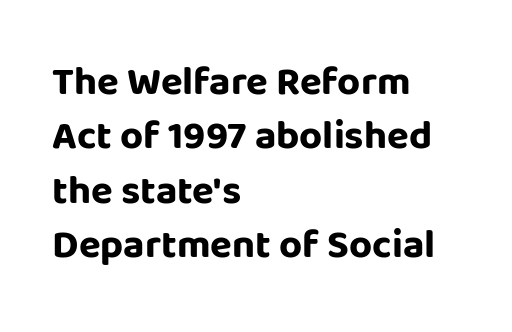
The image shows 40 px bold sans-serif type, upright; set left-aligned, normal line spacing (1.36x), normal letter spacing, not underlined; low stroke contrast and a large x-height.
